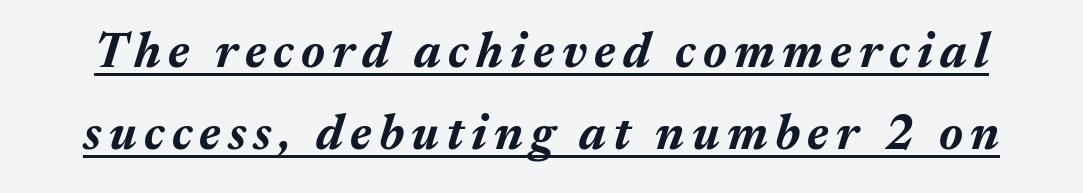
{"italic": "yes", "lean": "right", "slant_degrees": 17, "bold": "yes", "weight": "bold", "width": "normal", "stroke_contrast": "medium", "x_height": "medium", "monospaced": "no", "underline": "yes", "line_spacing": "normal", "line_spacing_ratio": 1.68, "glyph_px": 49}
